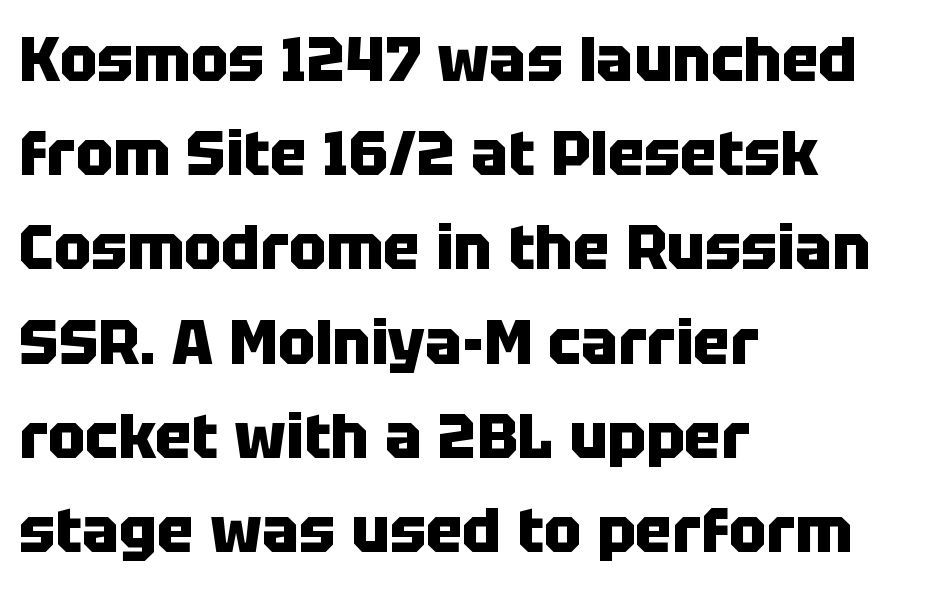
{"serif": "no", "italic": "no", "bold": "yes", "weight": "heavy", "width": "normal", "stroke_contrast": "low", "x_height": "large", "monospaced": "no", "underline": "no", "align": "left", "line_spacing": "normal", "line_spacing_ratio": 1.52, "letter_spacing": "normal", "letter_spacing_em": 0.0, "glyph_px": 62}
